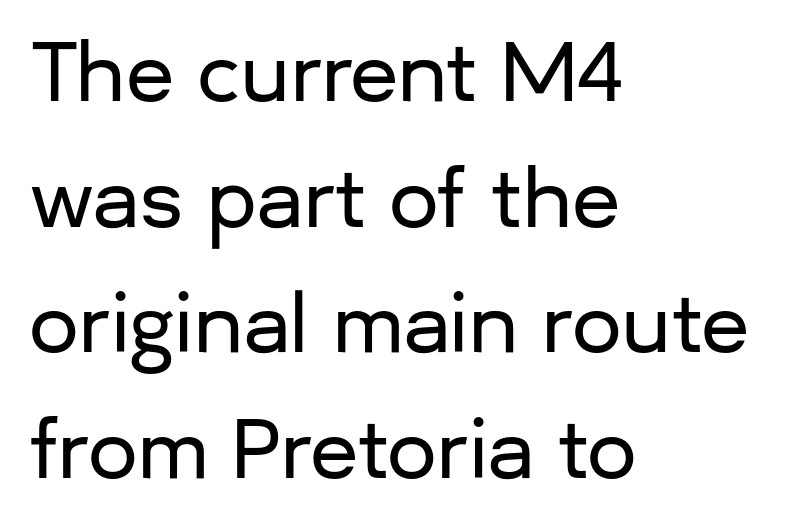
Q: Is the text italic (slanted)? A: No, it is upright.
Q: Is the typeface a serif or a sans-serif typeface? A: Sans-serif.
Q: Is the text underlined? A: No.
Q: How is the paragraph aligned? A: Left-aligned.
Q: Is the spacing between letters normal or unusually wide? A: Normal.
Q: Is the spacing between lines tight, normal or loose? A: Normal.
Q: Width (condensed, normal, or wide)? A: Normal.
Q: Stroke contrast? A: Low.
Q: x-height? A: Medium.
Q: Monospaced? A: No.
